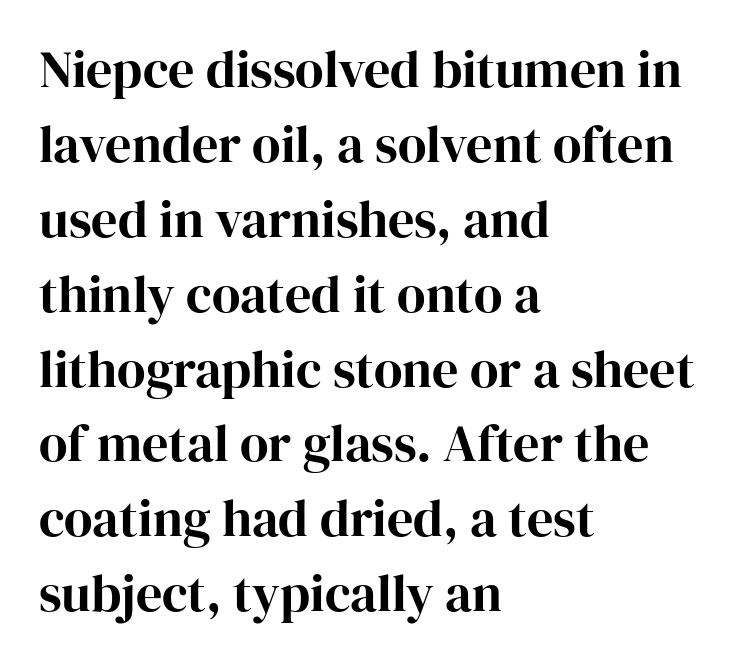
The image shows 52 px serif type, upright; set left-aligned, normal line spacing (1.44x), normal letter spacing, not underlined; high stroke contrast and a medium x-height.
